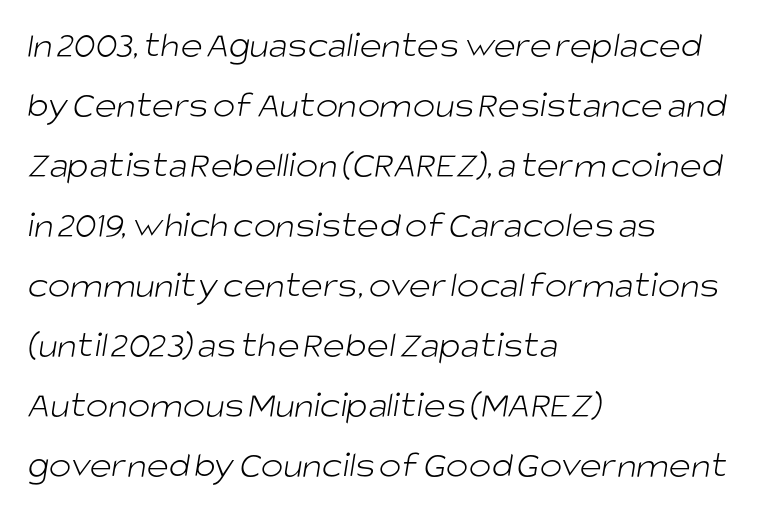
Q: Is the text bold? A: No.
Q: Is the typeface a serif or a sans-serif typeface? A: Sans-serif.
Q: Is the text underlined? A: No.
Q: How is the paragraph aligned? A: Left-aligned.
Q: Is the spacing between letters normal or unusually wide? A: Normal.
Q: Is the spacing between lines tight, normal or loose? A: Normal.
Q: Width (condensed, normal, or wide)? A: Normal.
Q: Stroke contrast? A: Low.
Q: x-height? A: Large.
Q: Monospaced? A: No.
